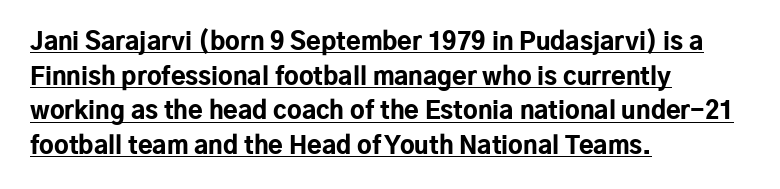
Q: Is the text bold? A: Yes.
Q: Is the text italic (slanted)? A: No, it is upright.
Q: Is the text underlined? A: Yes.
Q: How is the paragraph aligned? A: Left-aligned.
Q: Is the spacing between letters normal or unusually wide? A: Normal.
Q: Is the spacing between lines tight, normal or loose? A: Normal.
